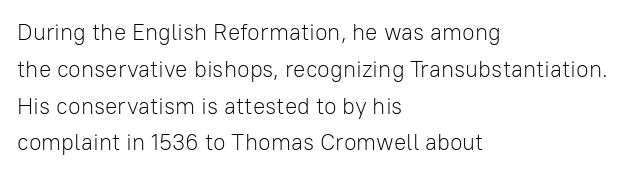
{"italic": "no", "bold": "no", "underline": "no", "align": "left", "line_spacing": "normal", "line_spacing_ratio": 1.6, "letter_spacing": "normal", "letter_spacing_em": 0.0, "glyph_px": 23}
